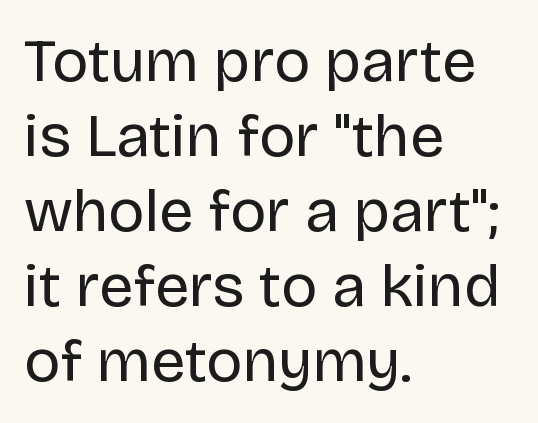
Q: Is the text bold? A: No.
Q: Is the text italic (slanted)? A: No, it is upright.
Q: Is the typeface a serif or a sans-serif typeface? A: Sans-serif.
Q: Is the text underlined? A: No.
Q: How is the paragraph aligned? A: Left-aligned.
Q: Is the spacing between letters normal or unusually wide? A: Normal.
Q: Width (condensed, normal, or wide)? A: Normal.
Q: Stroke contrast? A: Low.
Q: x-height? A: Large.
Q: Monospaced? A: No.
